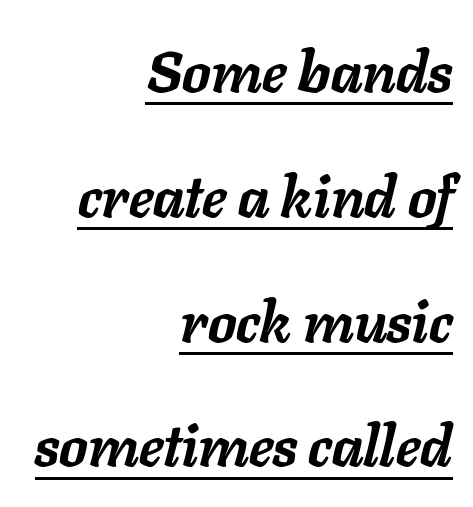
{"italic": "yes", "lean": "right", "slant_degrees": 11, "bold": "yes", "weight": "semibold", "width": "normal", "stroke_contrast": "low", "x_height": "medium", "monospaced": "no", "underline": "yes", "align": "right", "line_spacing": "loose", "line_spacing_ratio": 2.19, "letter_spacing": "normal", "letter_spacing_em": 0.0, "glyph_px": 57}
